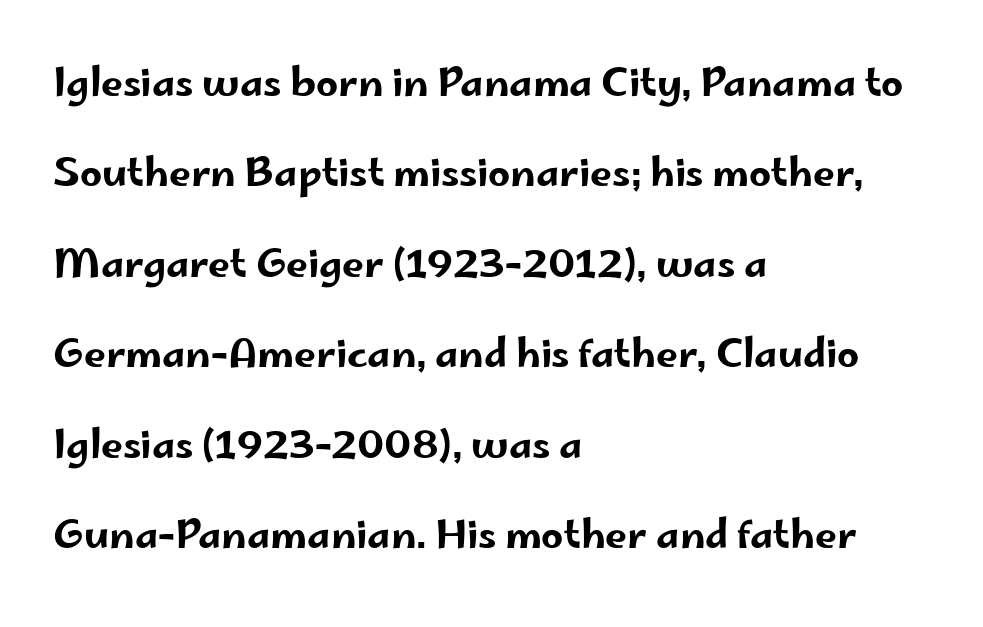
The image shows 39 px wide sans-serif type, upright; set left-aligned, loose line spacing (2.32x), normal letter spacing, not underlined; low stroke contrast and a small x-height.
